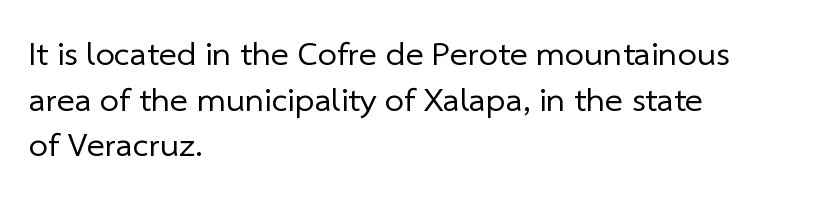
Is this a sans? Yes — the strokes have no serifs. These lines keep a tight, regular rhythm from letter to letter. Horizontally, the lines are justified to the leading edge only. The rows are spaced the way most documents space them.
